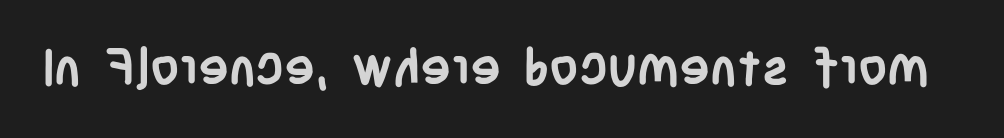
{"serif": "no", "italic": "no", "bold": "yes", "weight": "semibold", "width": "condensed", "stroke_contrast": "low", "x_height": "large", "monospaced": "no", "underline": "no", "letter_spacing": "normal", "letter_spacing_em": 0.0, "glyph_px": 51}
